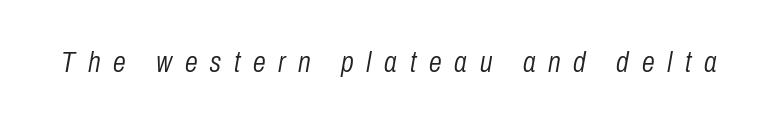
The image shows 29 px light, condensed type, italic (leaning right); set unusually wide letter spacing (+0.44 em), not underlined; low stroke contrast and a medium x-height.
